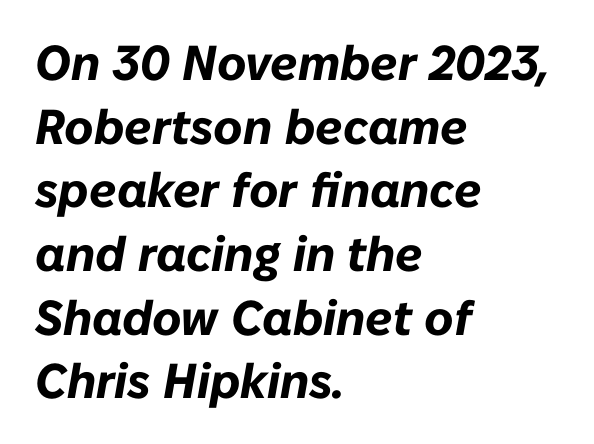
Q: Is the text bold? A: Yes.
Q: Is the text italic (slanted)? A: Yes, it leans right by about 10 degrees.
Q: Is the text underlined? A: No.
Q: How is the paragraph aligned? A: Left-aligned.
Q: Is the spacing between letters normal or unusually wide? A: Normal.
Q: Is the spacing between lines tight, normal or loose? A: Normal.
Q: Width (condensed, normal, or wide)? A: Normal.
Q: Stroke contrast? A: Low.
Q: x-height? A: Medium.
Q: Monospaced? A: No.
